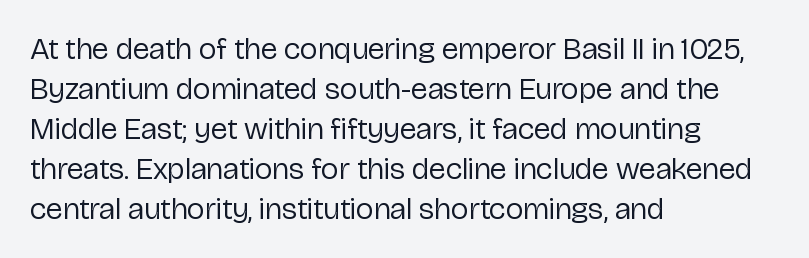
{"serif": "no", "italic": "no", "bold": "no", "weight": "regular", "width": "normal", "stroke_contrast": "low", "x_height": "medium", "monospaced": "no", "underline": "no", "align": "left", "line_spacing": "normal", "line_spacing_ratio": 1.29, "letter_spacing": "normal", "letter_spacing_em": 0.0, "glyph_px": 31}
